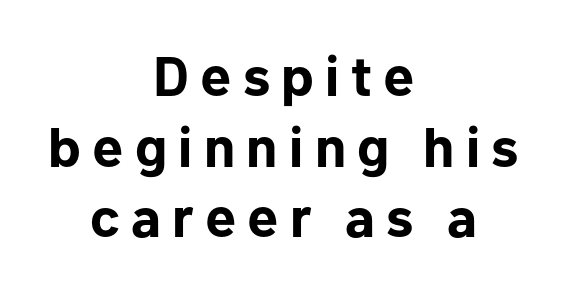
Q: Is the text bold? A: Yes.
Q: Is the text italic (slanted)? A: No, it is upright.
Q: Is the typeface a serif or a sans-serif typeface? A: Sans-serif.
Q: Is the text underlined? A: No.
Q: How is the paragraph aligned? A: Centered.
Q: Is the spacing between letters normal or unusually wide? A: Unusually wide.
Q: Is the spacing between lines tight, normal or loose? A: Normal.
Q: Width (condensed, normal, or wide)? A: Normal.
Q: Stroke contrast? A: Low.
Q: x-height? A: Medium.
Q: Monospaced? A: No.
